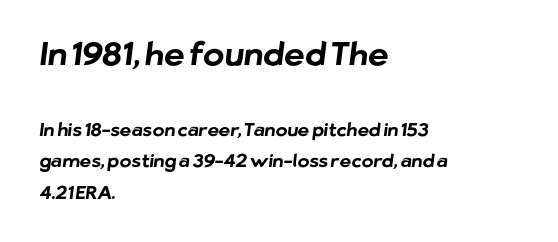
{"serif": "no", "bold": "yes", "weight": "bold", "width": "normal", "stroke_contrast": "low", "x_height": "medium", "monospaced": "no", "underline": "no", "align": "left", "line_spacing_ratio": 1.75, "letter_spacing": "normal", "letter_spacing_em": 0.0, "larger_block": "first", "size_ratio": 1.78, "glyph_px": 32}
